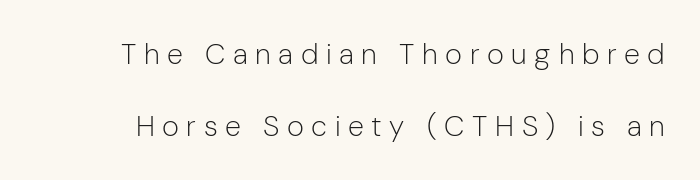
{"serif": "no", "italic": "no", "bold": "no", "weight": "light", "width": "normal", "stroke_contrast": "low", "x_height": "medium", "monospaced": "no", "underline": "no", "line_spacing": "loose", "line_spacing_ratio": 2.47, "letter_spacing": "wide", "letter_spacing_em": 0.26, "glyph_px": 29}
